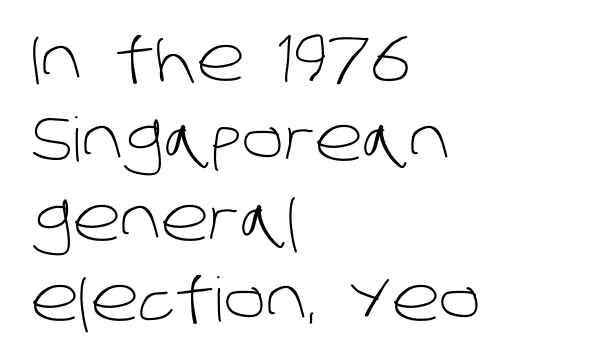
Q: Is the text bold? A: No.
Q: Is the typeface a serif or a sans-serif typeface? A: Sans-serif.
Q: Is the text underlined? A: No.
Q: How is the paragraph aligned? A: Left-aligned.
Q: Is the spacing between letters normal or unusually wide? A: Normal.
Q: Is the spacing between lines tight, normal or loose? A: Normal.
Q: Width (condensed, normal, or wide)? A: Normal.
Q: Stroke contrast? A: Low.
Q: x-height? A: Large.
Q: Monospaced? A: No.
